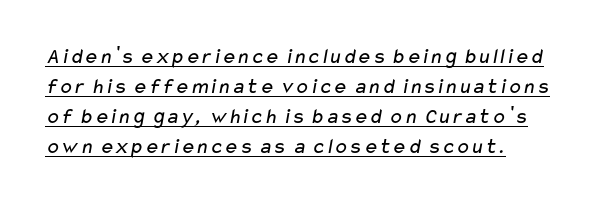
The image shows 22 px text type; set left-aligned, normal line spacing (1.37x), normal letter spacing, underlined.
